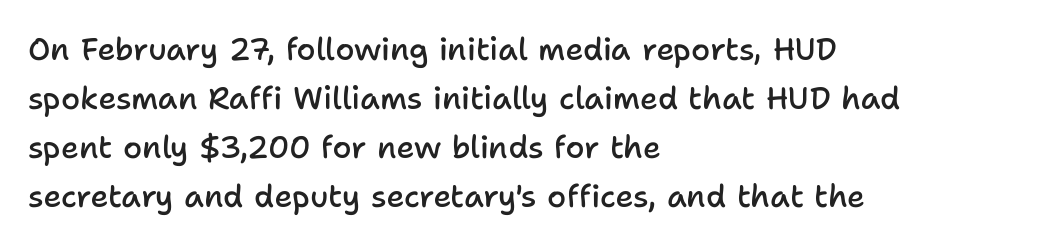
The image shows 31 px semibold sans-serif type, upright; set left-aligned, normal line spacing (1.58x), normal letter spacing, not underlined; low stroke contrast and a medium x-height.
